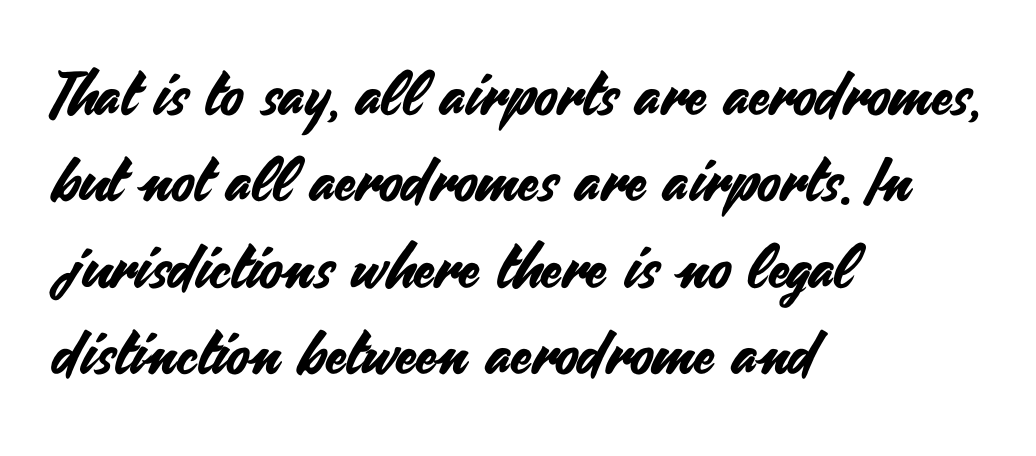
{"serif": "no", "width": "normal", "stroke_contrast": "medium", "x_height": "small", "monospaced": "no", "underline": "no", "align": "left", "line_spacing": "normal", "line_spacing_ratio": 1.44, "letter_spacing": "normal", "letter_spacing_em": 0.0, "glyph_px": 60}
